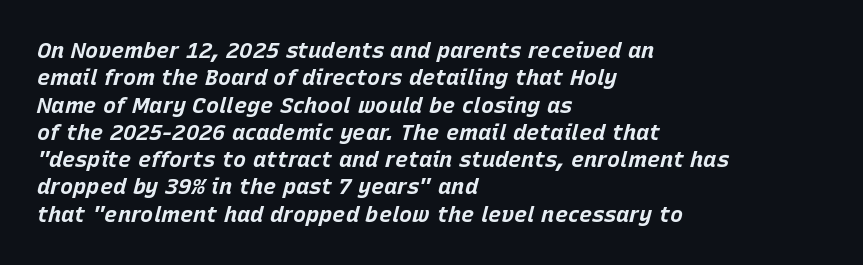
The typesetter chose a ragged-right arrangement here. As a designer I'd log this as weight 700, bold. The specimen omits any rule beneath the text block's lines. In terms of letterspacing, this is plain default setting.
